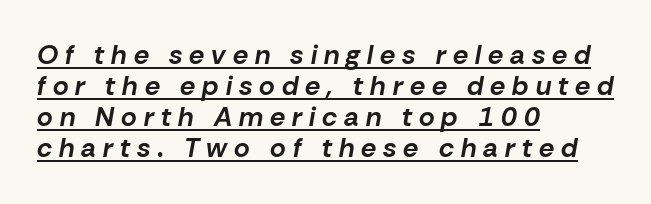
Typesetter's note: full bold, strokes at maximum text heaviness. Whoever set this chose condensed vertical rhythm over breathing room. The letters are slanted; this is an italic face. The paragraph has a hard left edge and a soft right edge. The gaps between neighbouring characters are conspicuously large.
